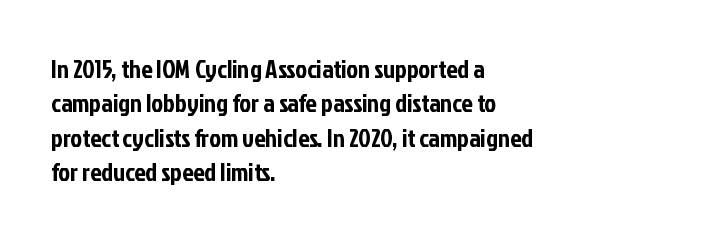
The image shows 25 px text type, upright; set left-aligned, normal line spacing (1.38x), normal letter spacing, not underlined.
